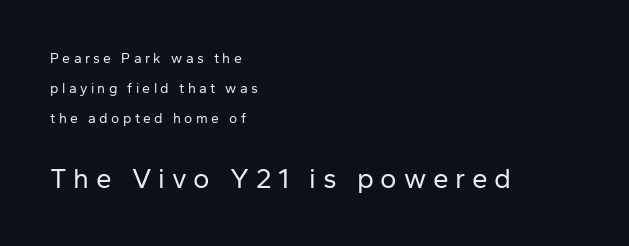
Style check: upright. Looks like regular typesetting: each glyph gets only the width it needs. You get the small type first, then a jump to larger type. Students, note that the glyphs here are deliberately spaced far apart. Nope, no serifs anywhere on these letters. A typesetter would call this leading open, well beyond the default.
